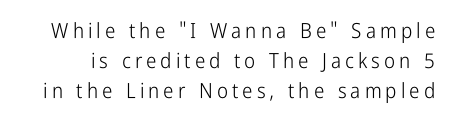
No chunkiness to these letters — they're not bold. Style check: upright. The line-height multiplier appears to be the usual default. The zone under the glyphs is completely vacant.
